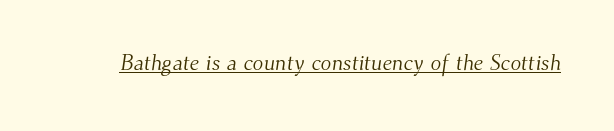
Q: Is the text bold? A: No.
Q: Is the text underlined? A: Yes.
Q: Is the spacing between letters normal or unusually wide? A: Normal.
